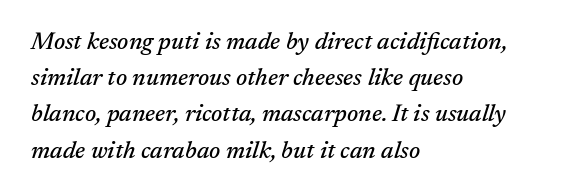
The image shows 24 px text type, italic (leaning right); set left-aligned, normal line spacing (1.51x), normal letter spacing, not underlined.
